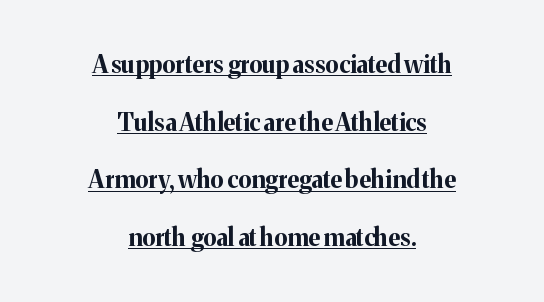
Teacher's note: observe the equal gaps on both sides — that is centered alignment. The type is set solid horizontally, with unmodified tracking. Decoration check: the copy is underlined. A great deal of white space separates one row of letters from the next. The font's upright variant was chosen for this text.
